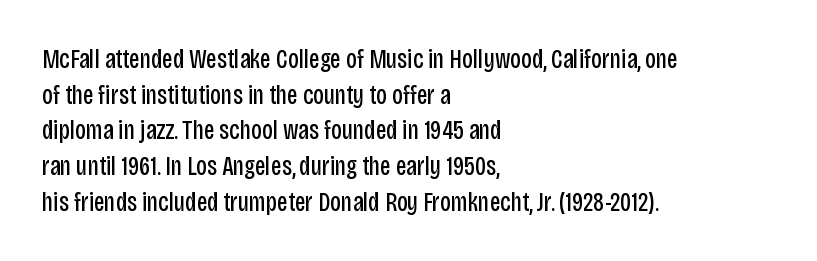
Q: Is the text bold? A: No.
Q: Is the text italic (slanted)? A: No, it is upright.
Q: Is the text underlined? A: No.
Q: How is the paragraph aligned? A: Left-aligned.
Q: Is the spacing between letters normal or unusually wide? A: Normal.
Q: Is the spacing between lines tight, normal or loose? A: Normal.
